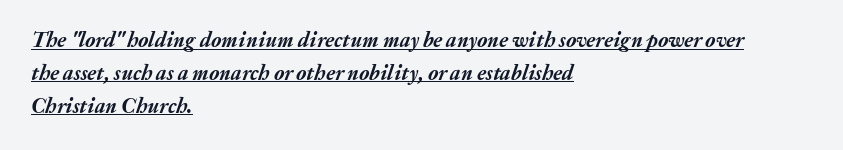
The image shows 21 px bold type, italic (leaning right); set left-aligned, normal line spacing (1.56x), normal letter spacing, underlined.
